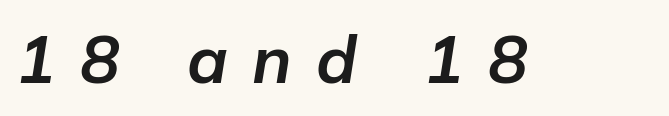
{"italic": "yes", "lean": "right", "slant_degrees": 9, "bold": "yes", "weight": "bold", "width": "normal", "stroke_contrast": "low", "x_height": "medium", "monospaced": "no", "underline": "no", "letter_spacing": "wide", "letter_spacing_em": 0.37, "glyph_px": 66}
